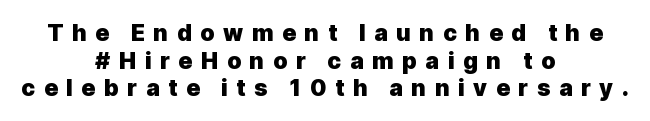
{"italic": "no", "bold": "yes", "underline": "no", "align": "center", "line_spacing_ratio": 1.2, "letter_spacing": "wide", "letter_spacing_em": 0.37, "glyph_px": 23}
